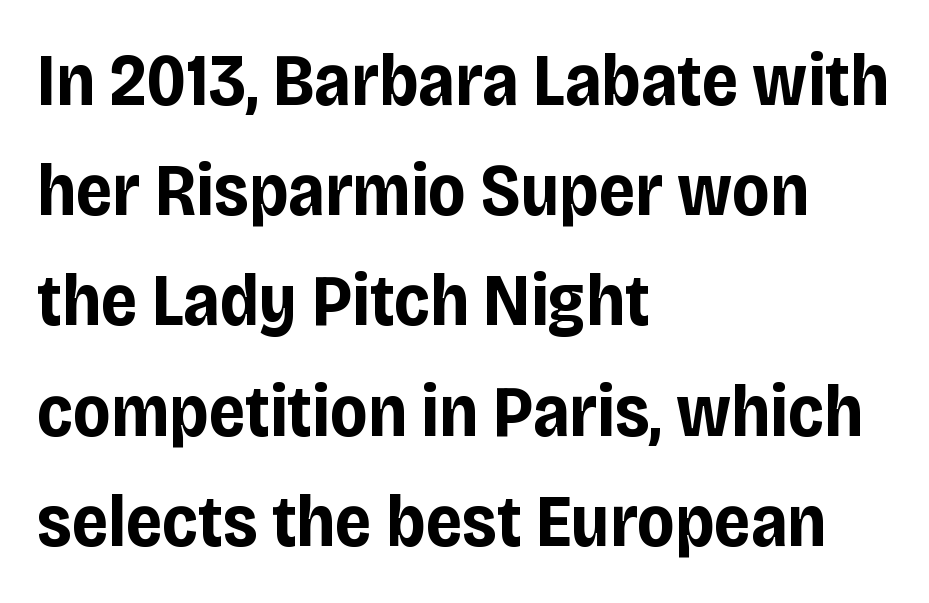
{"serif": "no", "italic": "no", "bold": "yes", "weight": "bold", "width": "condensed", "stroke_contrast": "low", "x_height": "large", "monospaced": "no", "underline": "no", "align": "left", "line_spacing": "normal", "line_spacing_ratio": 1.51, "letter_spacing": "normal", "letter_spacing_em": 0.0, "glyph_px": 73}
